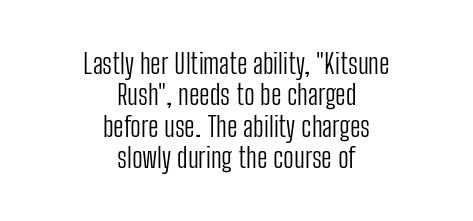
The image shows 28 px light, condensed sans-serif type, upright; set centered, tight line spacing (1.12x), normal letter spacing, not underlined; low stroke contrast and a medium x-height.
